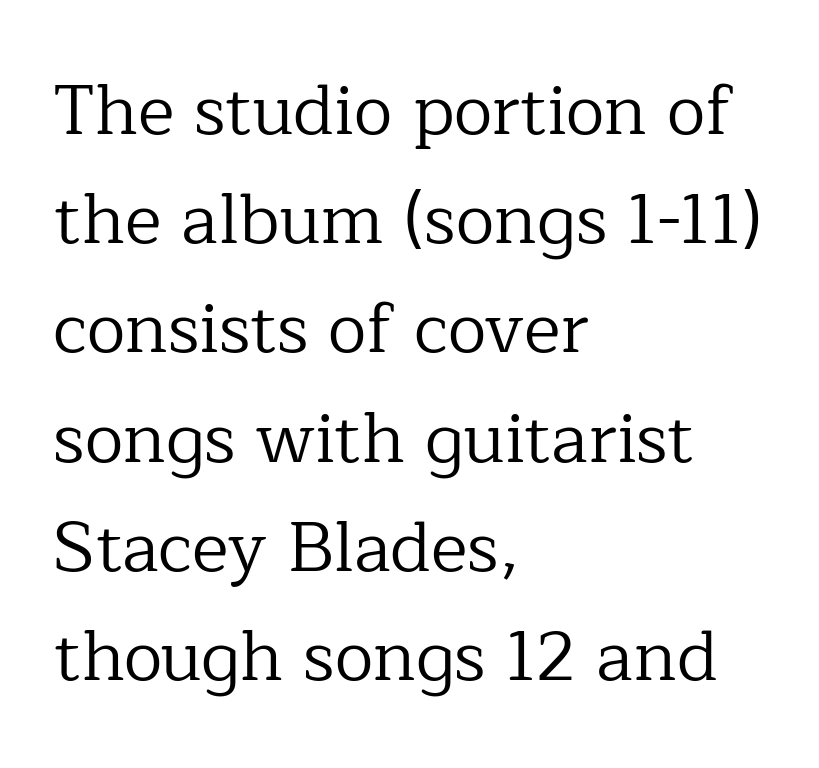
Q: Is the text bold? A: No.
Q: Is the text italic (slanted)? A: No, it is upright.
Q: Is the typeface a serif or a sans-serif typeface? A: Serif.
Q: Is the text underlined? A: No.
Q: How is the paragraph aligned? A: Left-aligned.
Q: Is the spacing between letters normal or unusually wide? A: Normal.
Q: Is the spacing between lines tight, normal or loose? A: Normal.
Q: Width (condensed, normal, or wide)? A: Normal.
Q: Stroke contrast? A: Low.
Q: x-height? A: Medium.
Q: Monospaced? A: No.
